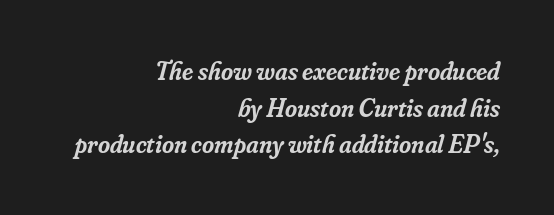
{"italic": "yes", "lean": "right", "slant_degrees": 16, "bold": "semi", "underline": "no", "align": "right", "line_spacing": "normal", "line_spacing_ratio": 1.41, "letter_spacing": "normal", "letter_spacing_em": 0.0, "glyph_px": 26}
